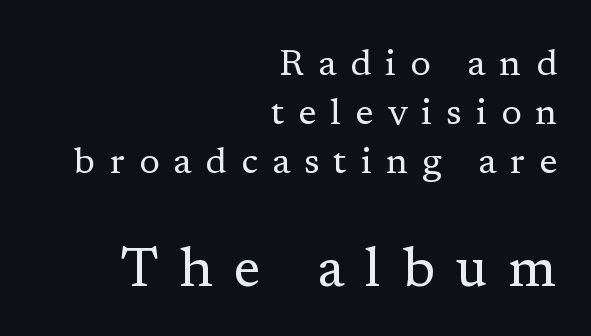
{"serif": "yes", "italic": "no", "bold": "no", "weight": "regular", "width": "normal", "stroke_contrast": "low", "x_height": "medium", "monospaced": "no", "underline": "no", "align": "right", "line_spacing": "normal", "line_spacing_ratio": 1.32, "letter_spacing": "wide", "letter_spacing_em": 0.38, "larger_block": "second", "size_ratio": 1.51, "glyph_px": 56}
